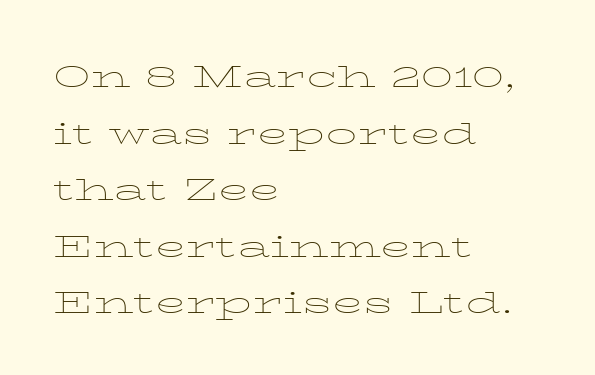
Q: Is the text bold? A: No.
Q: Is the text italic (slanted)? A: No, it is upright.
Q: Is the text underlined? A: No.
Q: How is the paragraph aligned? A: Left-aligned.
Q: Is the spacing between letters normal or unusually wide? A: Normal.
Q: Is the spacing between lines tight, normal or loose? A: Normal.
Q: Width (condensed, normal, or wide)? A: Wide.
Q: Stroke contrast? A: Low.
Q: x-height? A: Medium.
Q: Monospaced? A: No.
